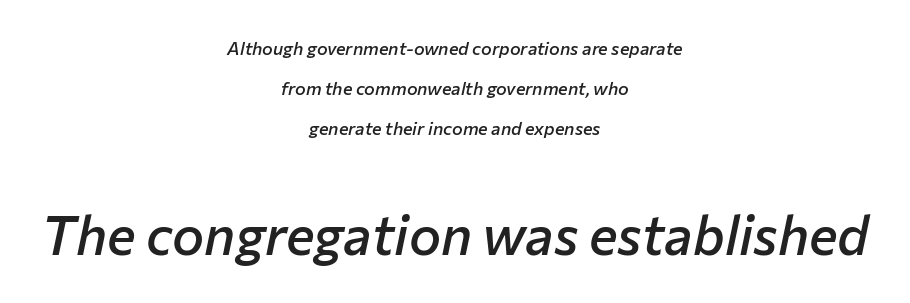
Q: Is the text bold? A: Semi-bold.
Q: Is the text italic (slanted)? A: Yes, it leans right by about 12 degrees.
Q: Is the text underlined? A: No.
Q: How is the paragraph aligned? A: Centered.
Q: Is the spacing between letters normal or unusually wide? A: Normal.
Q: Is the spacing between lines tight, normal or loose? A: Loose.
Q: Which block of text is set in a larger size, the first (top) or the second (bottom)? A: The second (bottom) one.
Q: Width (condensed, normal, or wide)? A: Normal.
Q: Stroke contrast? A: Low.
Q: x-height? A: Medium.
Q: Monospaced? A: No.
